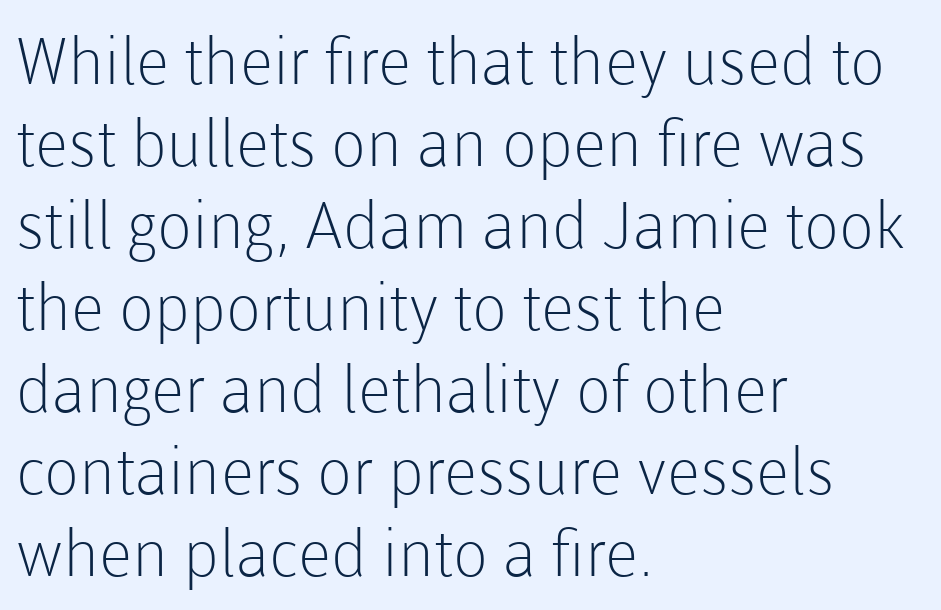
Spacing verdict: proportional, widths tailored to each character. Is the block centered? No — it sits flush against the left margin. The letterforms sit at book weight or below. In terms of leading, this rendering sits right in the middle.
